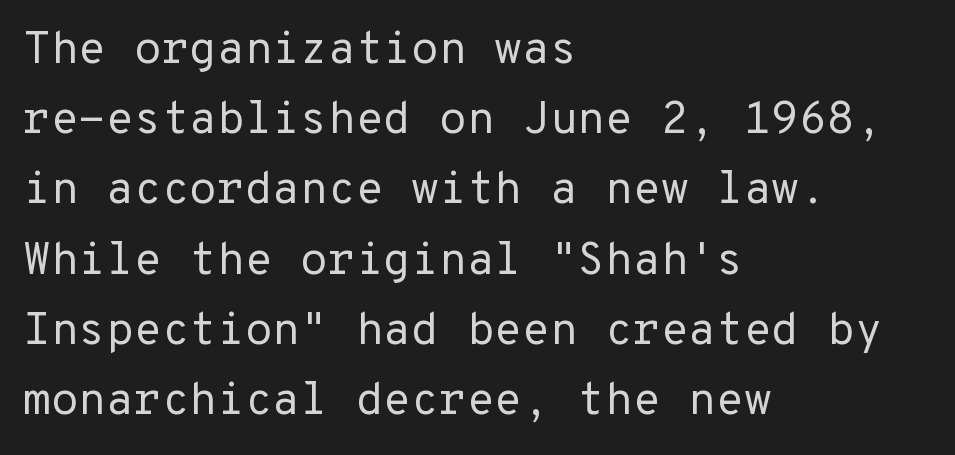
The image shows 45 px regular-weight sans-serif type, upright, monospaced; set left-aligned, normal line spacing (1.56x), normal letter spacing, not underlined; low stroke contrast and a medium x-height.
